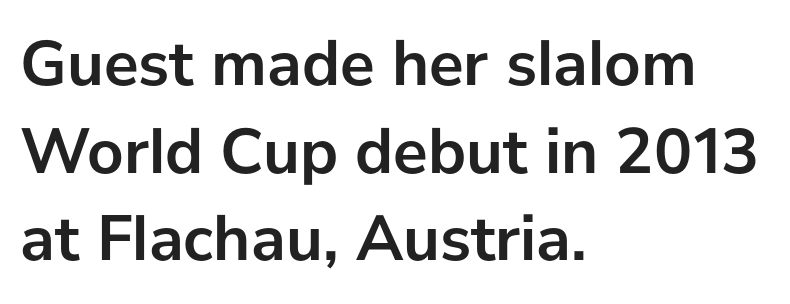
Q: Is the text bold? A: Yes.
Q: Is the text italic (slanted)? A: No, it is upright.
Q: Is the typeface a serif or a sans-serif typeface? A: Sans-serif.
Q: Is the text underlined? A: No.
Q: How is the paragraph aligned? A: Left-aligned.
Q: Is the spacing between letters normal or unusually wide? A: Normal.
Q: Is the spacing between lines tight, normal or loose? A: Normal.
Q: Width (condensed, normal, or wide)? A: Normal.
Q: Stroke contrast? A: Low.
Q: x-height? A: Medium.
Q: Monospaced? A: No.
